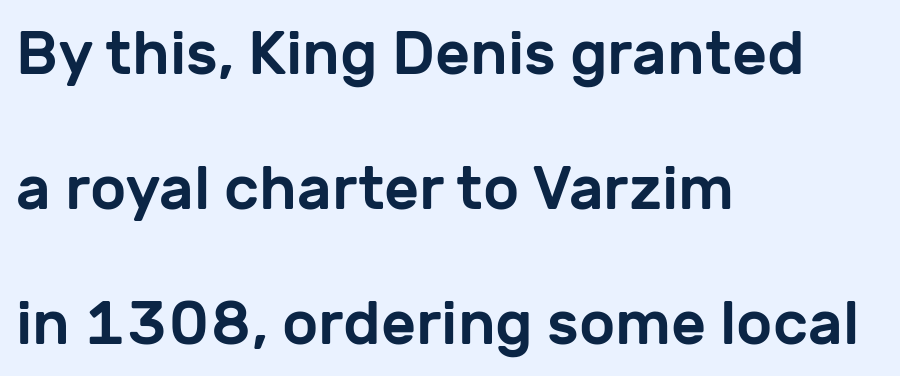
The image shows 61 px sans-serif type, upright; set left-aligned, loose line spacing (2.21x), normal letter spacing, not underlined; low stroke contrast and a medium x-height.
